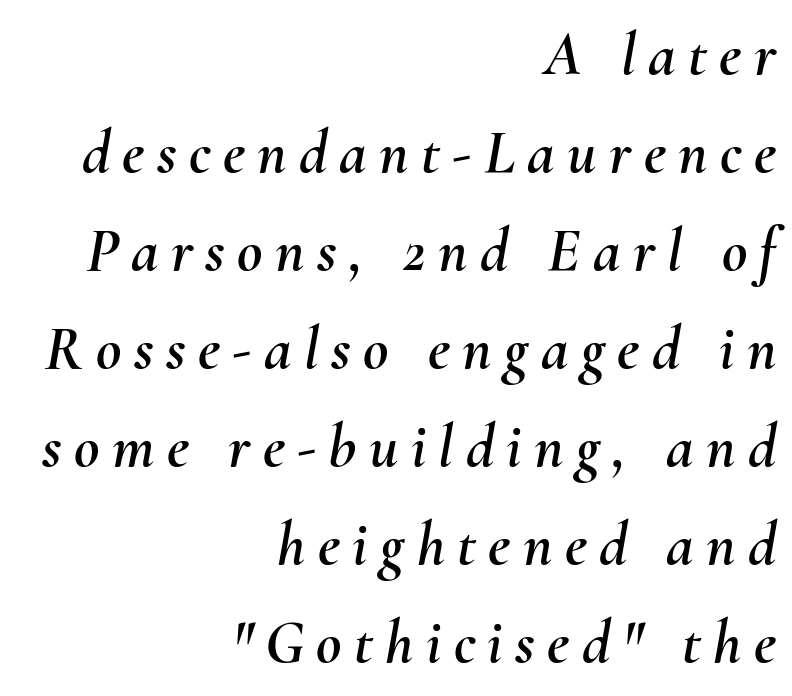
{"italic": "yes", "lean": "right", "slant_degrees": 10, "width": "normal", "stroke_contrast": "medium", "x_height": "small", "monospaced": "no", "underline": "no", "align": "right", "line_spacing": "normal", "line_spacing_ratio": 1.58, "letter_spacing": "wide", "letter_spacing_em": 0.2, "glyph_px": 62}
